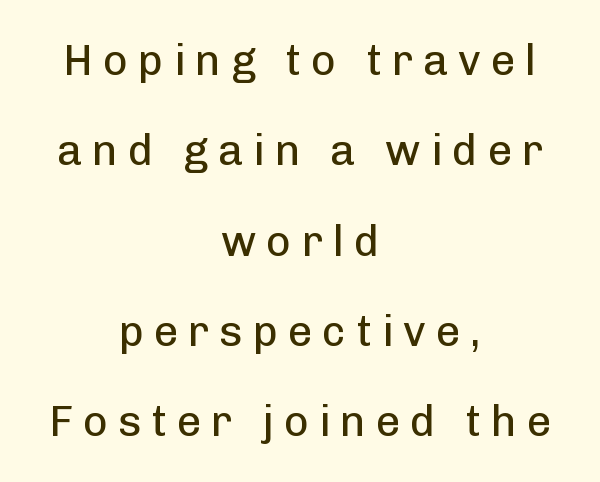
{"serif": "no", "italic": "no", "bold": "no", "weight": "regular", "width": "normal", "stroke_contrast": "low", "x_height": "medium", "monospaced": "no", "underline": "no", "align": "center", "line_spacing": "loose", "line_spacing_ratio": 2.1, "letter_spacing": "wide", "letter_spacing_em": 0.23, "glyph_px": 43}
